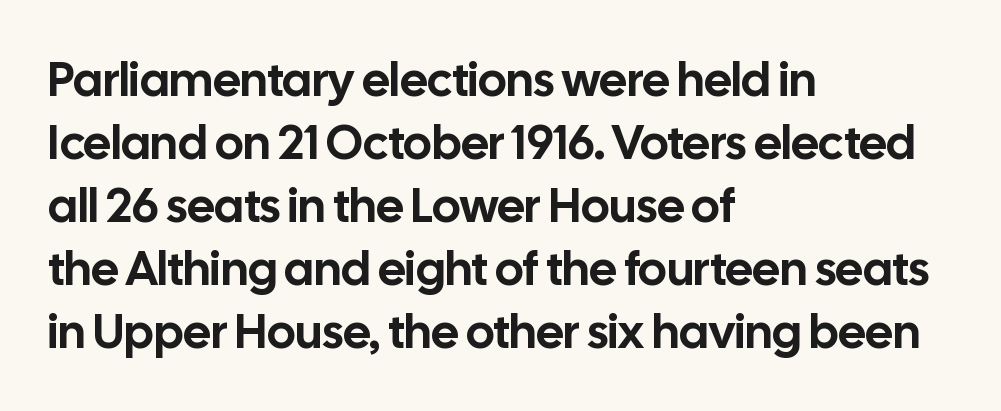
The font's upright variant was chosen for this text. This is sans-serif lettering, the kind often seen on screens and signage. The rendering uses a moderate line-height, typical for paragraphs. Reading down the block, your eye returns to a fixed left position each line. Unmarked baselines from the first word to the last.
